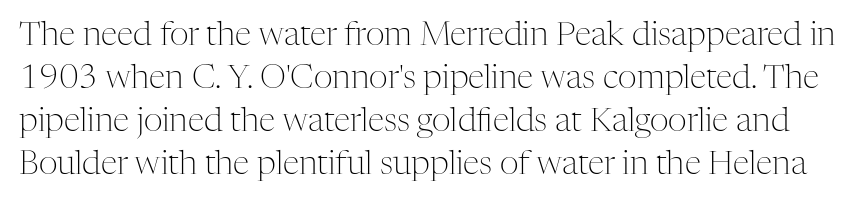
Small tapered or slab feet sit at the stroke ends, so this counts as serif. The block of text has a typical density, with ordinary space between rows. Weight: in the light-to-regular range. The type sits square on the baseline with zero lean.
